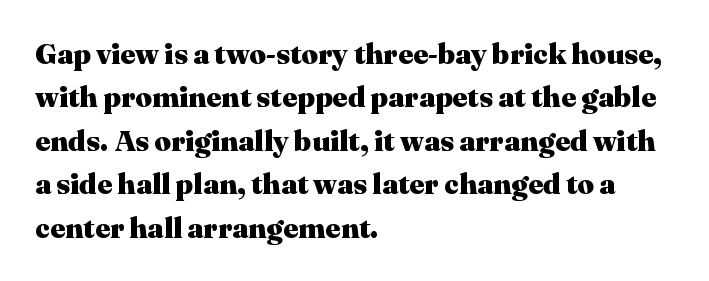
The image shows 29 px heavy serif type, upright; set left-aligned, normal line spacing (1.5x), normal letter spacing, not underlined; medium stroke contrast and a medium x-height.
